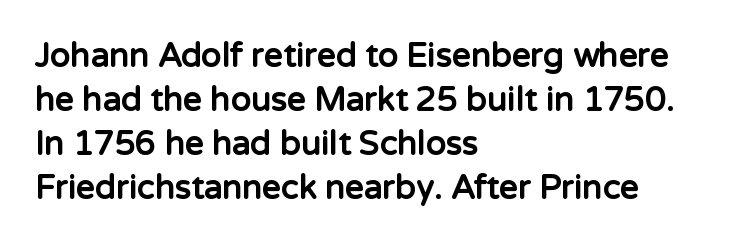
The image shows 33 px bold sans-serif type, upright; set left-aligned, normal line spacing (1.33x), normal letter spacing, not underlined; low stroke contrast and a medium x-height.
